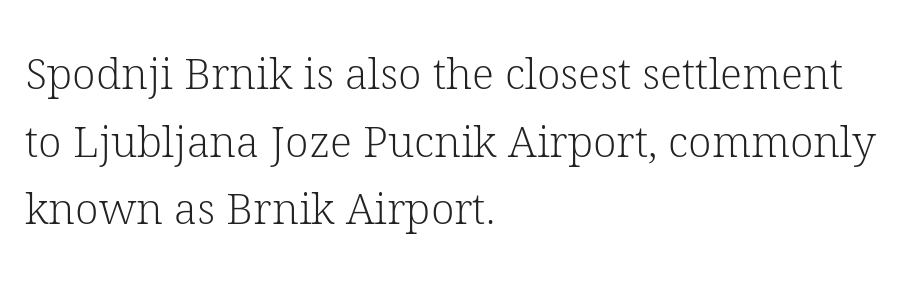
{"serif": "yes", "italic": "no", "bold": "no", "weight": "light", "width": "normal", "stroke_contrast": "low", "x_height": "medium", "monospaced": "no", "underline": "no", "align": "left", "line_spacing": "normal", "line_spacing_ratio": 1.57, "letter_spacing": "normal", "letter_spacing_em": 0.0, "glyph_px": 43}
